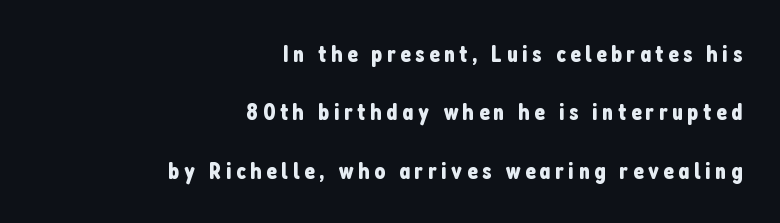
The image shows 24 px text type, upright; set right-aligned, loose line spacing (2.43x), not underlined.
